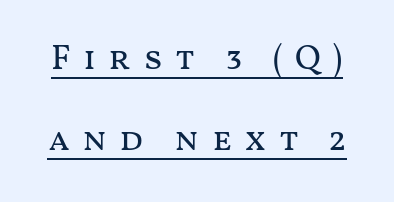
Varying glyph widths throughout — classic text-font behaviour. The rendering uses the underline text-decoration. Regarding leading, the lines here are spaced well apart. Ordinary non-slanted type is in use. The letterforms stand isolated, each surrounded by extra space.
